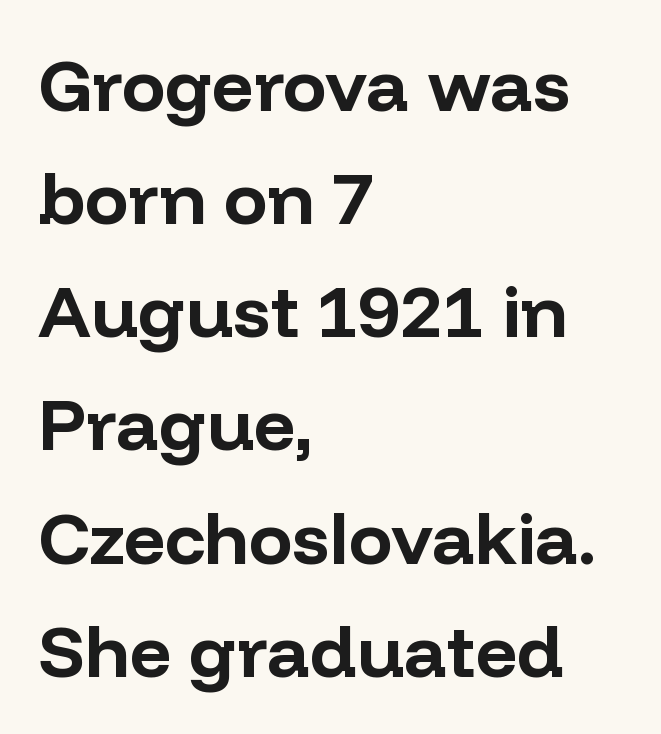
{"serif": "no", "italic": "no", "bold": "yes", "weight": "bold", "width": "normal", "stroke_contrast": "low", "x_height": "medium", "monospaced": "no", "underline": "no", "align": "left", "line_spacing": "normal", "line_spacing_ratio": 1.55, "letter_spacing": "normal", "letter_spacing_em": 0.0, "glyph_px": 73}
